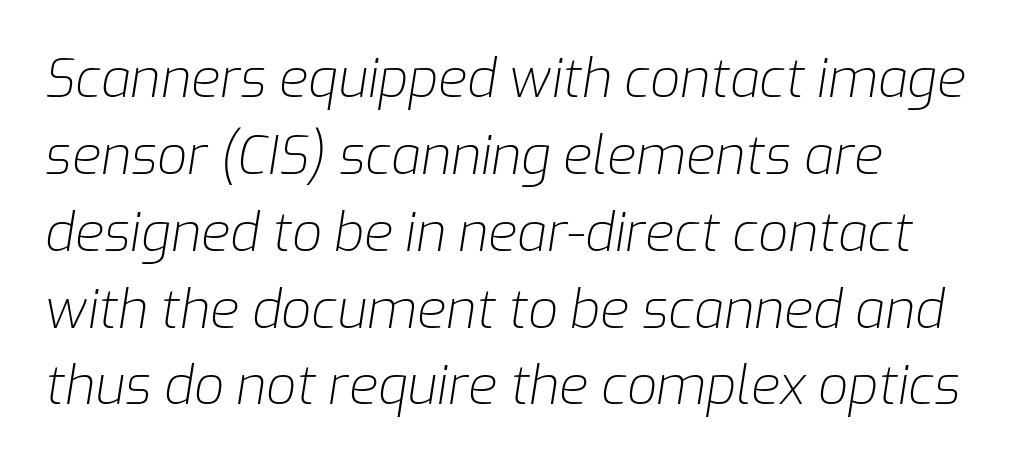
Q: Is the text bold? A: No.
Q: Is the text italic (slanted)? A: Yes, it leans right by about 9 degrees.
Q: Is the text underlined? A: No.
Q: How is the paragraph aligned? A: Left-aligned.
Q: Is the spacing between letters normal or unusually wide? A: Normal.
Q: Is the spacing between lines tight, normal or loose? A: Normal.
Q: Width (condensed, normal, or wide)? A: Normal.
Q: Stroke contrast? A: Low.
Q: x-height? A: Medium.
Q: Monospaced? A: No.
